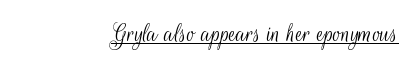
{"bold": "no", "underline": "yes", "letter_spacing": "normal", "letter_spacing_em": 0.0, "glyph_px": 27}
